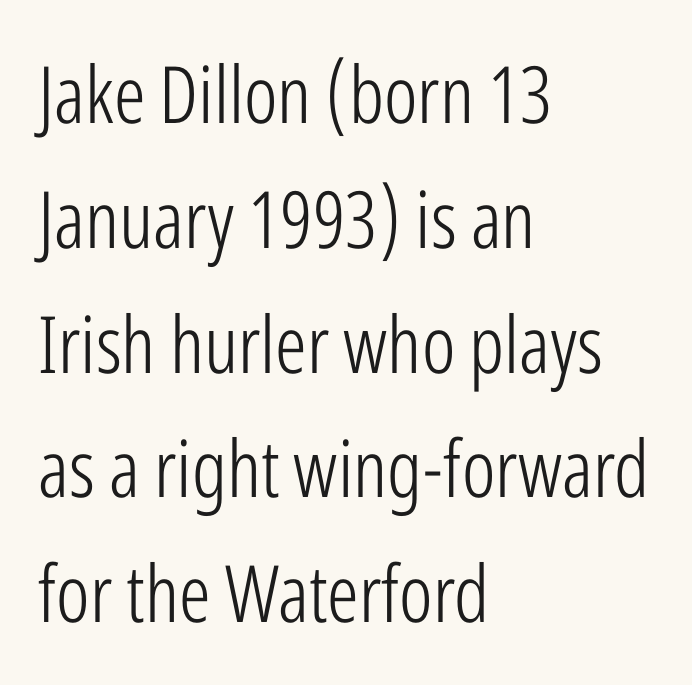
Q: Is the text bold? A: No.
Q: Is the text italic (slanted)? A: No, it is upright.
Q: Is the typeface a serif or a sans-serif typeface? A: Sans-serif.
Q: Is the text underlined? A: No.
Q: How is the paragraph aligned? A: Left-aligned.
Q: Is the spacing between letters normal or unusually wide? A: Normal.
Q: Is the spacing between lines tight, normal or loose? A: Normal.
Q: Width (condensed, normal, or wide)? A: Condensed.
Q: Stroke contrast? A: Low.
Q: x-height? A: Medium.
Q: Monospaced? A: No.
